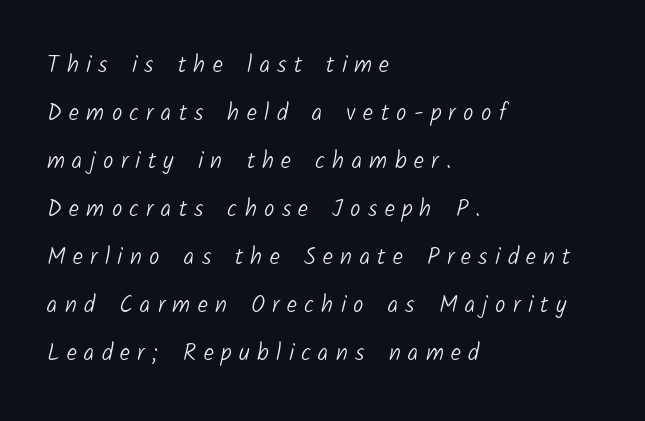
Q: Is the text bold? A: No.
Q: Is the text underlined? A: No.
Q: How is the paragraph aligned? A: Left-aligned.
Q: Is the spacing between letters normal or unusually wide? A: Unusually wide.
Q: Is the spacing between lines tight, normal or loose? A: Loose.
